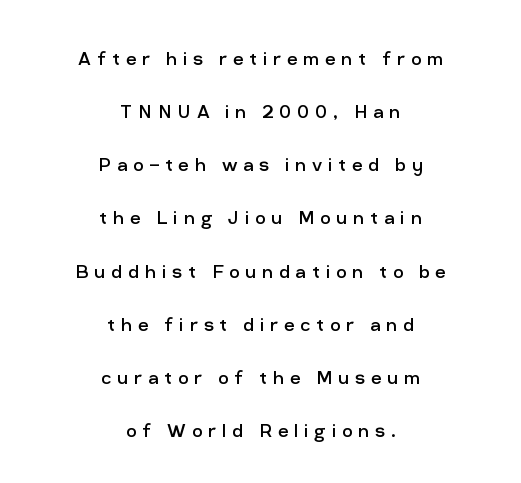
Does extra space separate the letters? Yes, quite a lot of it. The specimen reads as upright at a glance. If you folded the block vertically in half, each line would mirror itself in length. The words here are not underlined.
